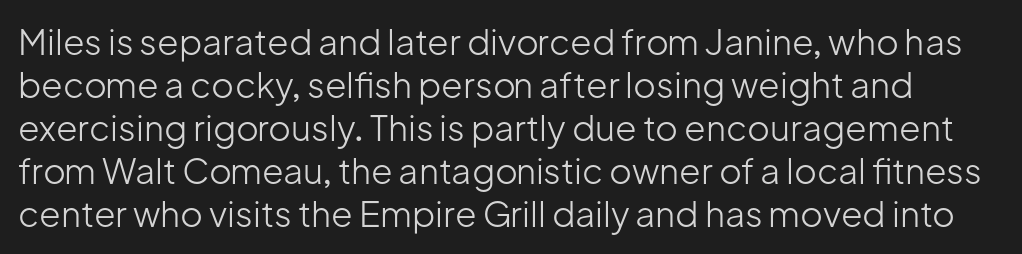
In terms of letterform style, serifs are entirely absent. Posture: vertical. The space beneath each line is pristine and unruled. The cut favours lightness, reaching ordinary text weight at its darkest. Looks like regular typesetting: each glyph gets only the width it needs. The tracking reads as untouched default to a designer's eye.
